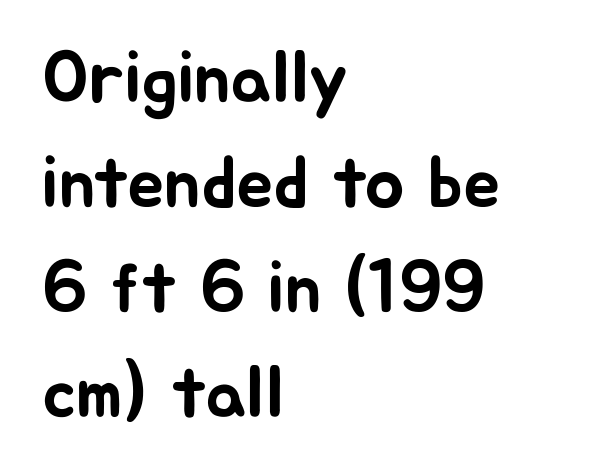
Q: Is the text italic (slanted)? A: No, it is upright.
Q: Is the typeface a serif or a sans-serif typeface? A: Sans-serif.
Q: Is the text underlined? A: No.
Q: How is the paragraph aligned? A: Left-aligned.
Q: Is the spacing between letters normal or unusually wide? A: Normal.
Q: Is the spacing between lines tight, normal or loose? A: Normal.
Q: Width (condensed, normal, or wide)? A: Normal.
Q: Stroke contrast? A: Low.
Q: x-height? A: Medium.
Q: Monospaced? A: No.
